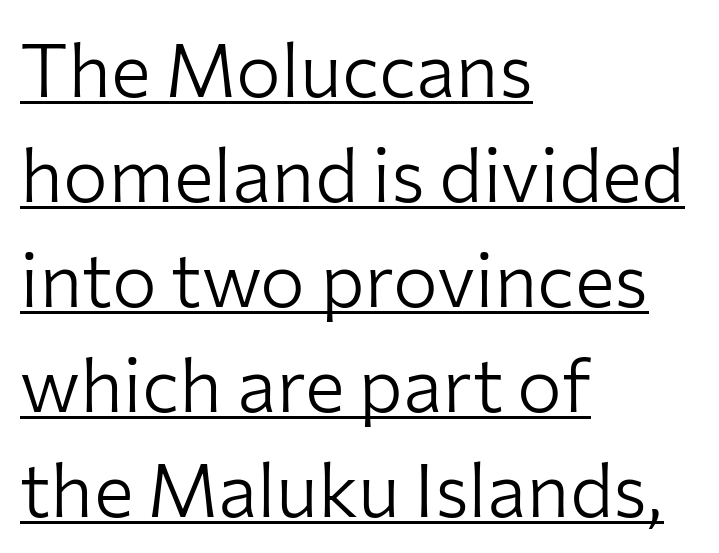
Q: Is the text bold? A: No.
Q: Is the text italic (slanted)? A: No, it is upright.
Q: Is the typeface a serif or a sans-serif typeface? A: Sans-serif.
Q: Is the text underlined? A: Yes.
Q: How is the paragraph aligned? A: Left-aligned.
Q: Is the spacing between letters normal or unusually wide? A: Normal.
Q: Is the spacing between lines tight, normal or loose? A: Normal.
Q: Width (condensed, normal, or wide)? A: Normal.
Q: Stroke contrast? A: Low.
Q: x-height? A: Medium.
Q: Monospaced? A: No.
